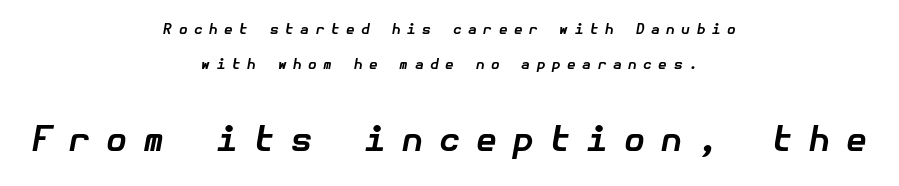
The image shows 34 px bold type, italic (leaning right); set centered, loose line spacing (2.49x), unusually wide letter spacing (+0.47 em), not underlined; the second (bottom) block is 2.43x larger; low stroke contrast and a medium x-height.
